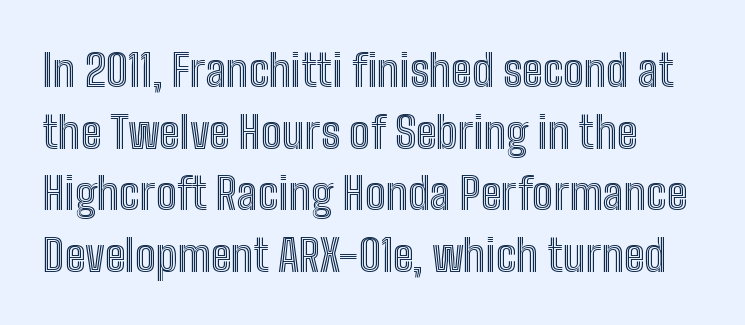
Q: Is the text italic (slanted)? A: No, it is upright.
Q: Is the text underlined? A: No.
Q: Is the spacing between letters normal or unusually wide? A: Normal.
Q: Is the spacing between lines tight, normal or loose? A: Normal.
Q: Width (condensed, normal, or wide)? A: Condensed.
Q: x-height? A: Medium.
Q: Monospaced? A: No.
